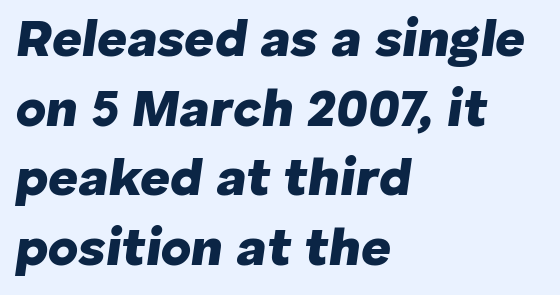
The image shows 52 px heavy type, italic (leaning right); set left-aligned, normal line spacing (1.34x), normal letter spacing, not underlined; low stroke contrast and a medium x-height.
